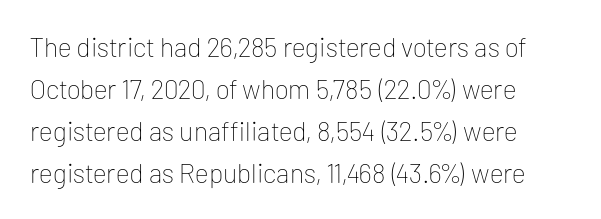
Q: Is the text bold? A: No.
Q: Is the text italic (slanted)? A: No, it is upright.
Q: Is the text underlined? A: No.
Q: How is the paragraph aligned? A: Left-aligned.
Q: Is the spacing between letters normal or unusually wide? A: Normal.
Q: Is the spacing between lines tight, normal or loose? A: Normal.
